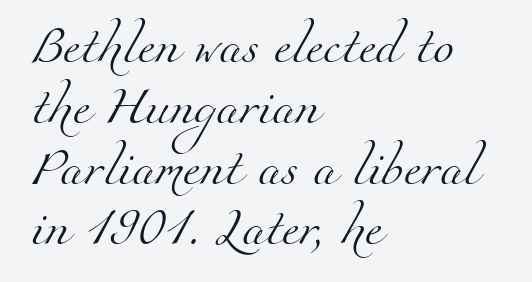
{"serif": "yes", "bold": "no", "weight": "light", "width": "normal", "stroke_contrast": "medium", "x_height": "small", "monospaced": "no", "underline": "no", "align": "left", "line_spacing": "normal", "line_spacing_ratio": 1.6, "letter_spacing": "normal", "letter_spacing_em": 0.0, "glyph_px": 38}
